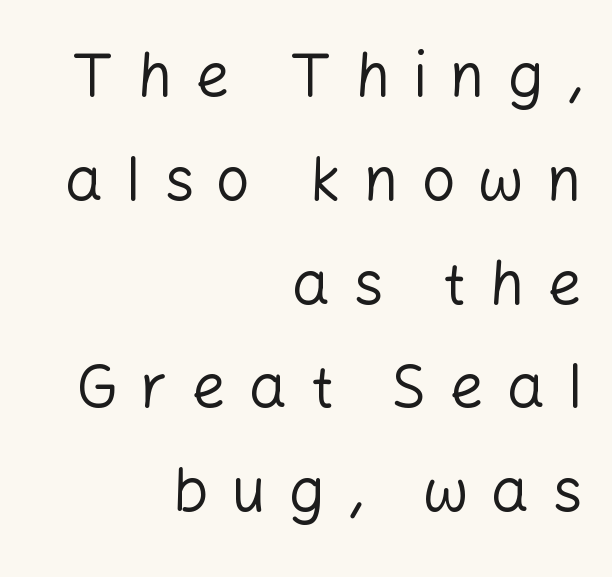
The rag falls on the left side of this text block. Each word looks stretched out because of the extra space between its letters. Note the varied advance widths — an 'i' is clearly narrower than an 'm'. The typeface chosen for these lines omits serifs. Only glyphs here, with clear space below each row.
